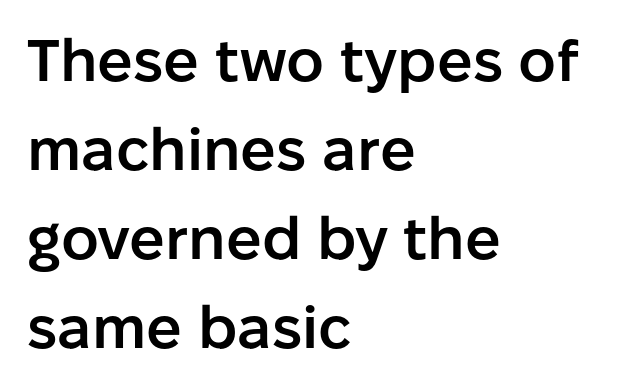
Q: Is the text bold? A: Semi-bold.
Q: Is the text italic (slanted)? A: No, it is upright.
Q: Is the typeface a serif or a sans-serif typeface? A: Sans-serif.
Q: Is the text underlined? A: No.
Q: How is the paragraph aligned? A: Left-aligned.
Q: Is the spacing between letters normal or unusually wide? A: Normal.
Q: Is the spacing between lines tight, normal or loose? A: Normal.
Q: Width (condensed, normal, or wide)? A: Normal.
Q: Stroke contrast? A: Low.
Q: x-height? A: Medium.
Q: Monospaced? A: No.
